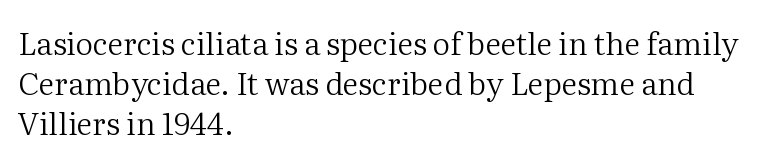
Ascenders rise straight up at ninety degrees. The passage shown is typed in a proportional face where columns would drift. Nobody drew a line under any word here. This rendering leaves character spacing at its baseline value. Unlike a clean sans, this face finishes its strokes with serifs. The lines sit at an ordinary, default distance from one another.
